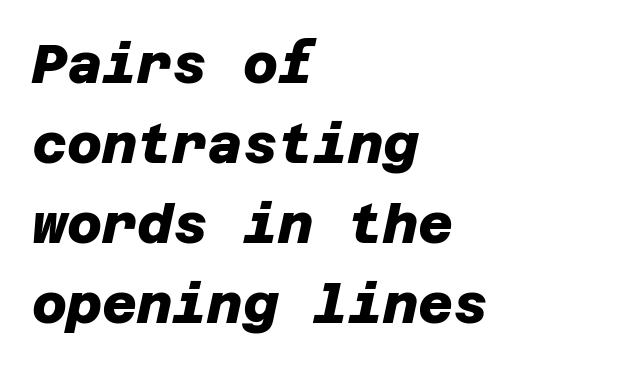
Q: Is the text bold? A: Yes.
Q: Is the typeface a serif or a sans-serif typeface? A: Sans-serif.
Q: Is the text underlined? A: No.
Q: How is the paragraph aligned? A: Left-aligned.
Q: Is the spacing between letters normal or unusually wide? A: Normal.
Q: Is the spacing between lines tight, normal or loose? A: Normal.
Q: Width (condensed, normal, or wide)? A: Normal.
Q: Stroke contrast? A: Low.
Q: x-height? A: Large.
